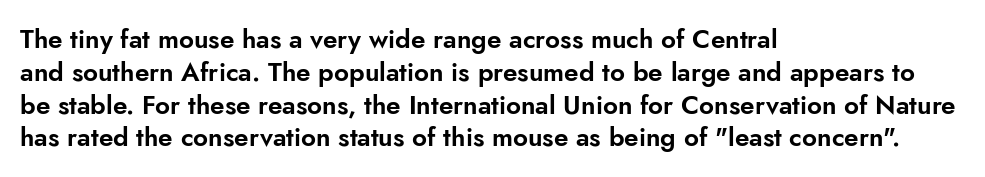
Each new line begins a customary step beneath the previous one. The passage shown is not underscored anywhere. Unlike italic type, these characters show no tilt at all. Casual observation: everything's shoved over to the left.
